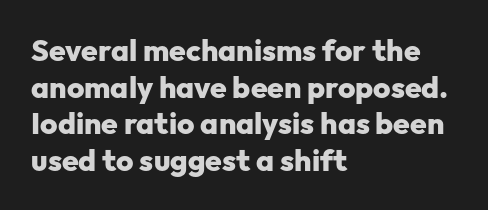
Line beginnings align vertically; line endings do not. What kind of face is this? One without serifs — a sans. Weight: bold. Each word holds together tightly as a unit, with standard inter-letter gaps. Every character sits straight up, as roman type does.
